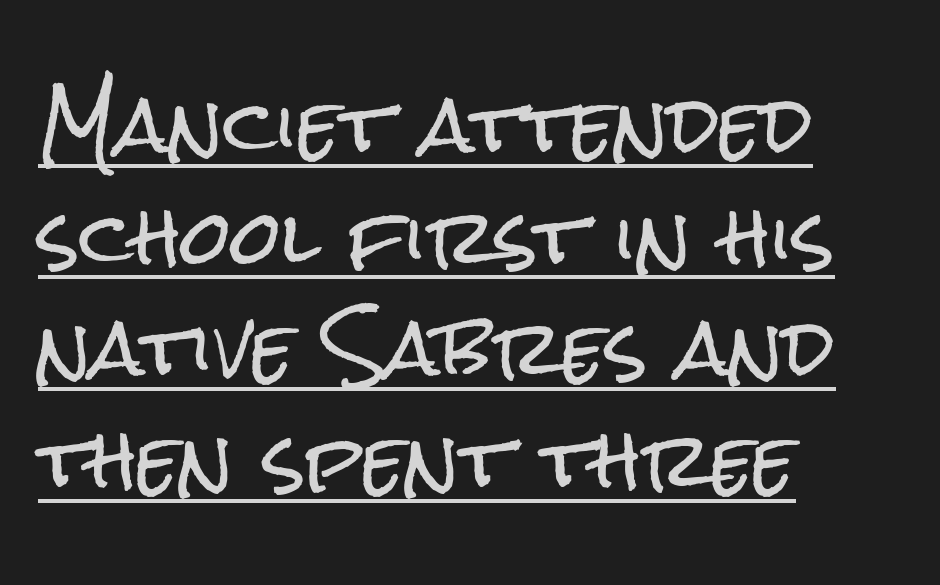
The image shows 73 px condensed sans-serif type, upright; set left-aligned, normal line spacing (1.53x), normal letter spacing, underlined; low stroke contrast and a medium x-height.
